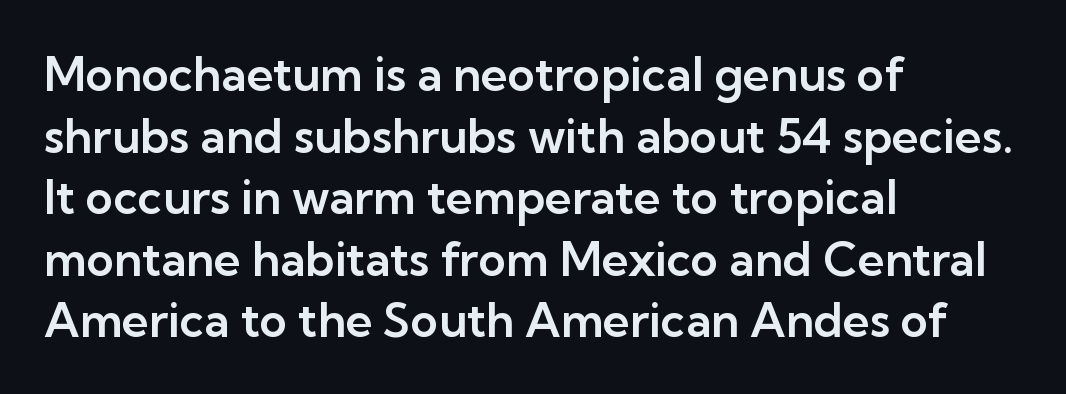
The image shows 47 px sans-serif type, upright; set left-aligned, normal line spacing (1.31x), normal letter spacing, not underlined; low stroke contrast and a medium x-height.
